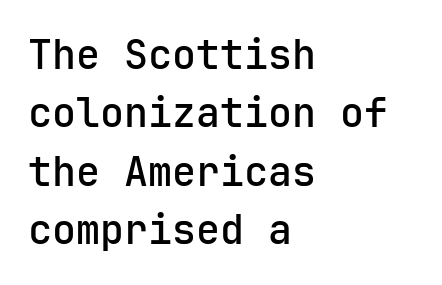
Q: Is the text italic (slanted)? A: No, it is upright.
Q: Is the typeface a serif or a sans-serif typeface? A: Sans-serif.
Q: Is the text underlined? A: No.
Q: How is the paragraph aligned? A: Left-aligned.
Q: Is the spacing between letters normal or unusually wide? A: Normal.
Q: Is the spacing between lines tight, normal or loose? A: Normal.
Q: Width (condensed, normal, or wide)? A: Normal.
Q: Stroke contrast? A: Low.
Q: x-height? A: Medium.
Q: Monospaced? A: Yes.
